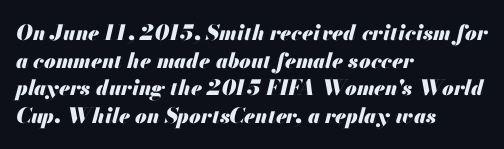
Q: Is the text bold? A: Yes.
Q: Is the text italic (slanted)? A: Yes, it leans right by about 13 degrees.
Q: Is the text underlined? A: No.
Q: How is the paragraph aligned? A: Left-aligned.
Q: Is the spacing between letters normal or unusually wide? A: Normal.
Q: Is the spacing between lines tight, normal or loose? A: Normal.
